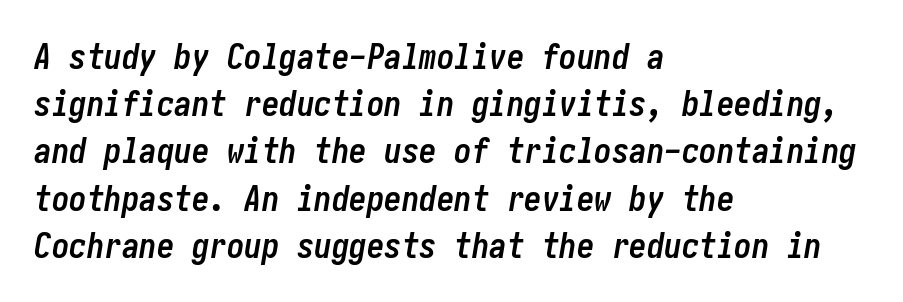
The leading is moderate, giving the passage an even texture. Students, note that the glyphs here touch the page at normal intervals. A full-strength bold gives these letters their thick strokes. Each row of text sits above clean, open space.
